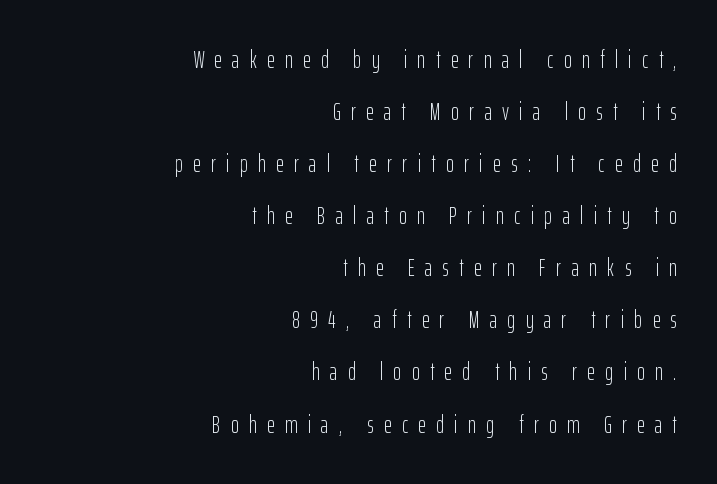
No chunkiness to these letters — they're not bold. Anything drawn beneath the words? Only blank space. Compared with typical paragraphs, the rows here are farther apart. Reading down the block, your eye finds every line finishing at a fixed right position. When letters stand straight like this, we call the style roman or upright.
